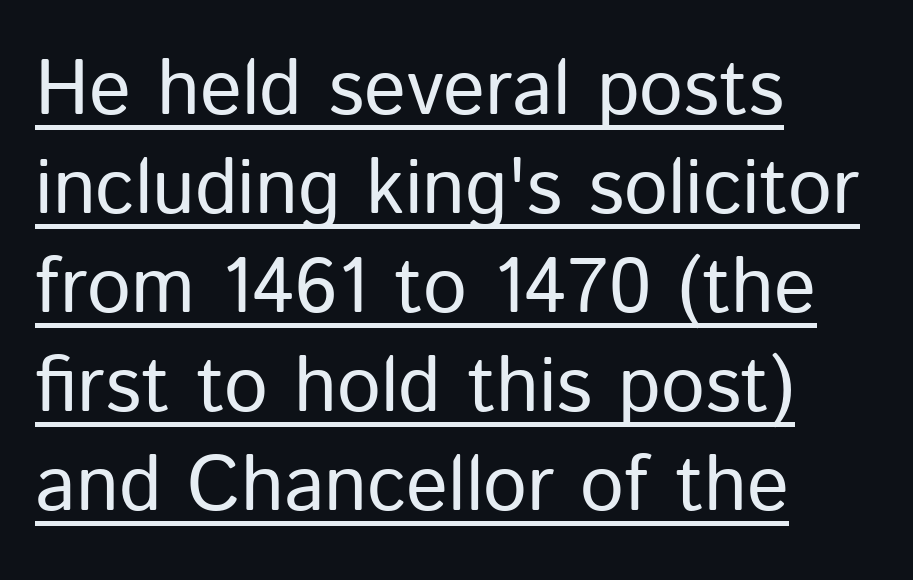
The image shows 78 px regular-weight sans-serif type, upright; set left-aligned, normal line spacing (1.27x), normal letter spacing, underlined; low stroke contrast and a medium x-height.
